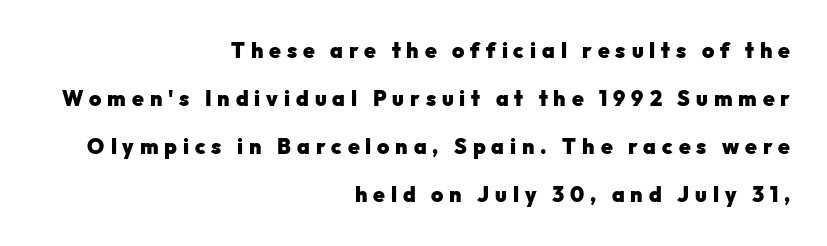
{"italic": "no", "bold": "yes", "underline": "no", "align": "right", "line_spacing": "loose", "line_spacing_ratio": 2.29, "letter_spacing": "wide", "letter_spacing_em": 0.28, "glyph_px": 21}
